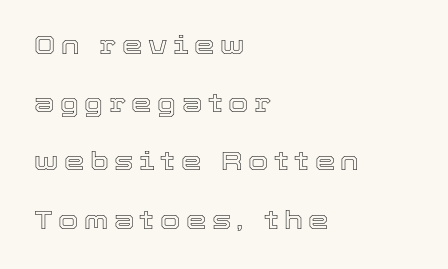
Q: Is the text italic (slanted)? A: No, it is upright.
Q: Is the text underlined? A: No.
Q: How is the paragraph aligned? A: Left-aligned.
Q: Is the spacing between letters normal or unusually wide? A: Unusually wide.
Q: Is the spacing between lines tight, normal or loose? A: Loose.
